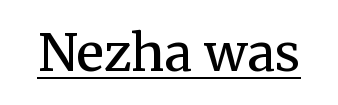
Q: Is the text bold? A: Semi-bold.
Q: Is the text italic (slanted)? A: No, it is upright.
Q: Is the typeface a serif or a sans-serif typeface? A: Serif.
Q: Is the text underlined? A: Yes.
Q: Is the spacing between letters normal or unusually wide? A: Normal.
Q: Width (condensed, normal, or wide)? A: Normal.
Q: Stroke contrast? A: Medium.
Q: x-height? A: Medium.
Q: Monospaced? A: No.
